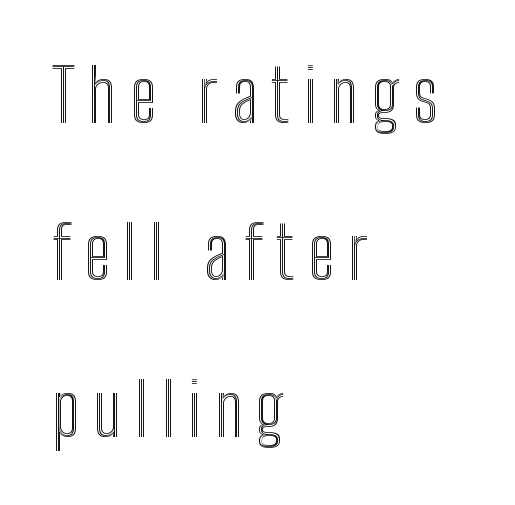
The image shows 72 px condensed type, upright; set left-aligned, loose line spacing (2.18x), not underlined; a medium x-height.
